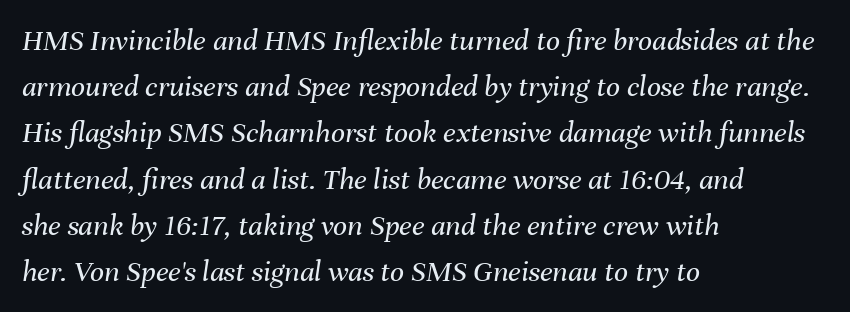
{"italic": "yes", "lean": "right", "slant_degrees": 8, "bold": "no", "weight": "regular", "width": "normal", "stroke_contrast": "medium", "x_height": "medium", "monospaced": "no", "underline": "no", "align": "left", "line_spacing": "normal", "line_spacing_ratio": 1.49, "letter_spacing": "normal", "letter_spacing_em": 0.0, "glyph_px": 31}
